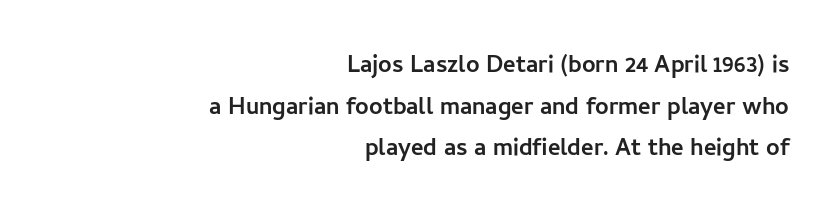
The image shows 24 px bold type, upright; set right-aligned, line spacing 1.73x, normal letter spacing, not underlined.
